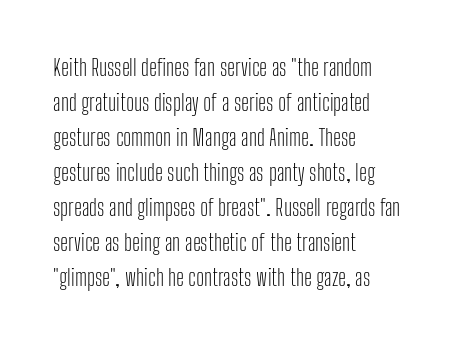
{"italic": "no", "bold": "no", "underline": "no", "align": "left", "line_spacing": "normal", "line_spacing_ratio": 1.52, "letter_spacing": "normal", "letter_spacing_em": 0.0, "glyph_px": 23}
